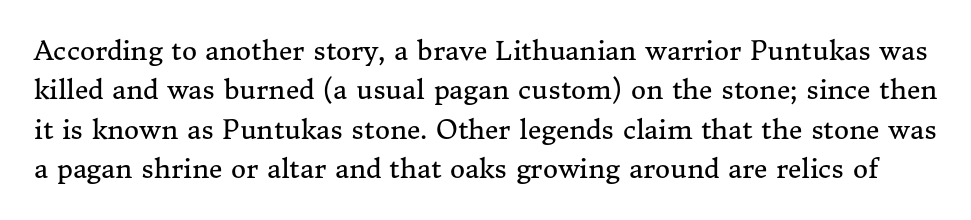
Q: Is the text bold? A: No.
Q: Is the text italic (slanted)? A: No, it is upright.
Q: Is the text underlined? A: No.
Q: Is the spacing between letters normal or unusually wide? A: Normal.
Q: Is the spacing between lines tight, normal or loose? A: Normal.
